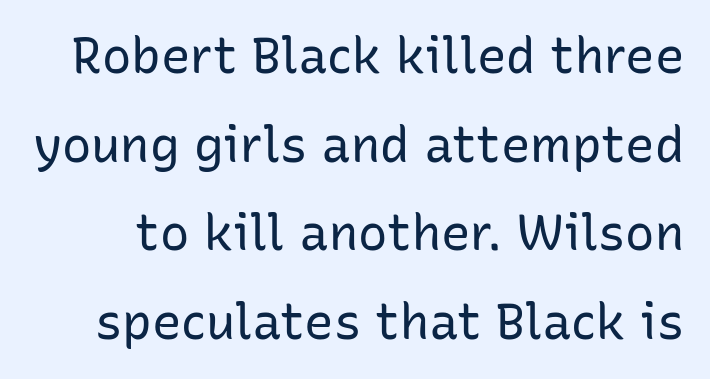
{"serif": "no", "italic": "no", "bold": "no", "weight": "regular", "width": "normal", "stroke_contrast": "low", "x_height": "medium", "monospaced": "no", "underline": "no", "line_spacing_ratio": 1.81, "letter_spacing": "normal", "letter_spacing_em": 0.0, "glyph_px": 49}
